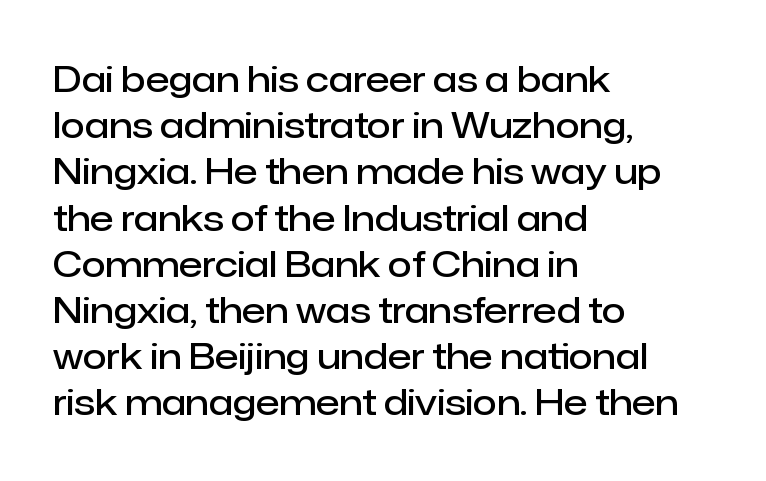
The image shows 35 px semibold sans-serif type, upright; set left-aligned, normal line spacing (1.32x), normal letter spacing, not underlined; low stroke contrast and a medium x-height.
